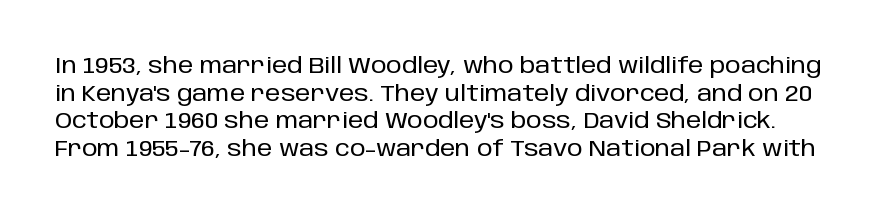
{"italic": "no", "underline": "no", "line_spacing": "normal", "line_spacing_ratio": 1.26, "letter_spacing": "normal", "letter_spacing_em": 0.0, "glyph_px": 22}
